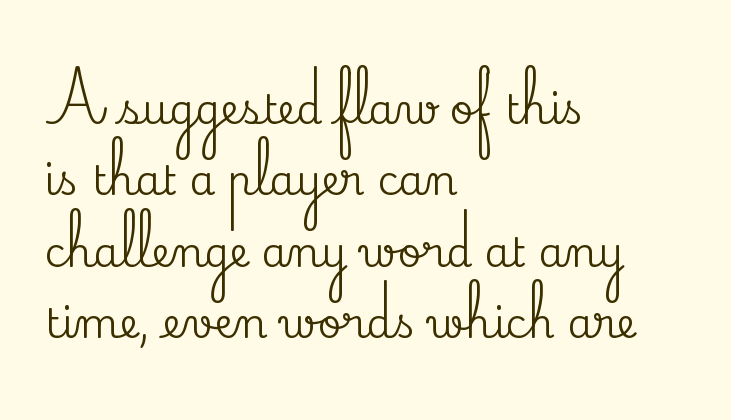
The image shows 41 px serif type, upright; set left-aligned, line spacing 1.74x, normal letter spacing, not underlined; medium stroke contrast and a small x-height.
